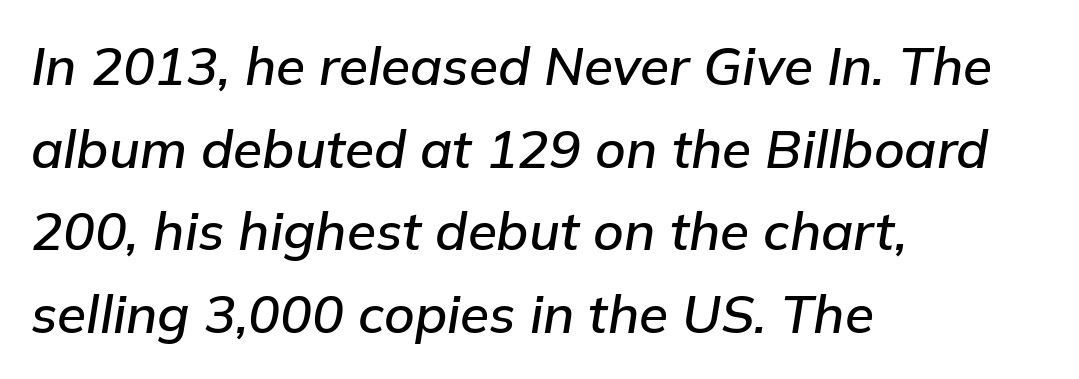
Q: Is the text italic (slanted)? A: Yes, it leans right by about 9 degrees.
Q: Is the text underlined? A: No.
Q: How is the paragraph aligned? A: Left-aligned.
Q: Is the spacing between letters normal or unusually wide? A: Normal.
Q: Is the spacing between lines tight, normal or loose? A: Normal.
Q: Width (condensed, normal, or wide)? A: Normal.
Q: Stroke contrast? A: Low.
Q: x-height? A: Medium.
Q: Monospaced? A: No.
